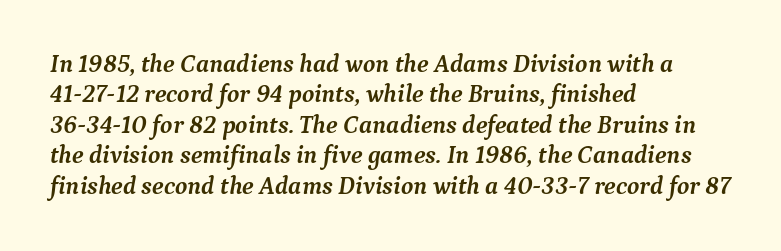
{"italic": "yes", "lean": "right", "slant_degrees": 9, "bold": "yes", "underline": "no", "align": "left", "line_spacing_ratio": 1.22, "letter_spacing": "normal", "letter_spacing_em": 0.0, "glyph_px": 25}
